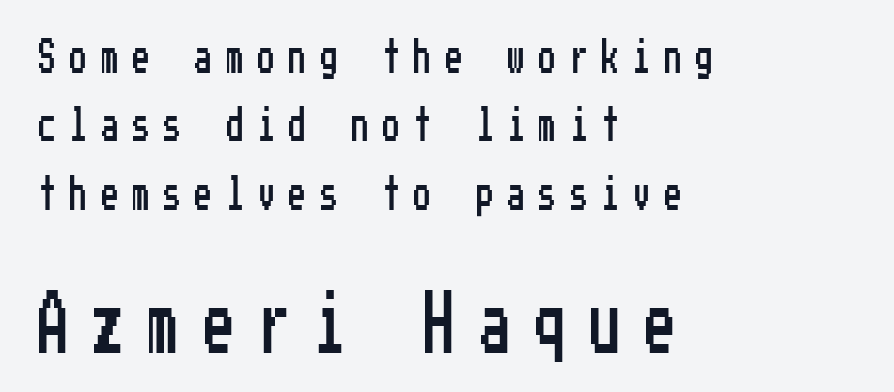
The image shows 60 px condensed sans-serif type, upright; set left-aligned, loose line spacing (2.01x), unusually wide letter spacing (+0.42 em), not underlined; the second (bottom) block is 1.76x larger; low stroke contrast and a medium x-height.
